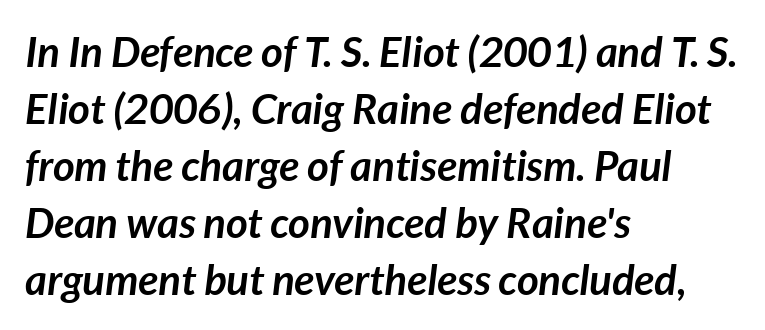
Q: Is the text bold? A: Yes.
Q: Is the text italic (slanted)? A: Yes, it leans right by about 7 degrees.
Q: Is the text underlined? A: No.
Q: How is the paragraph aligned? A: Left-aligned.
Q: Is the spacing between letters normal or unusually wide? A: Normal.
Q: Is the spacing between lines tight, normal or loose? A: Normal.
Q: Width (condensed, normal, or wide)? A: Normal.
Q: Stroke contrast? A: Low.
Q: x-height? A: Medium.
Q: Monospaced? A: No.
